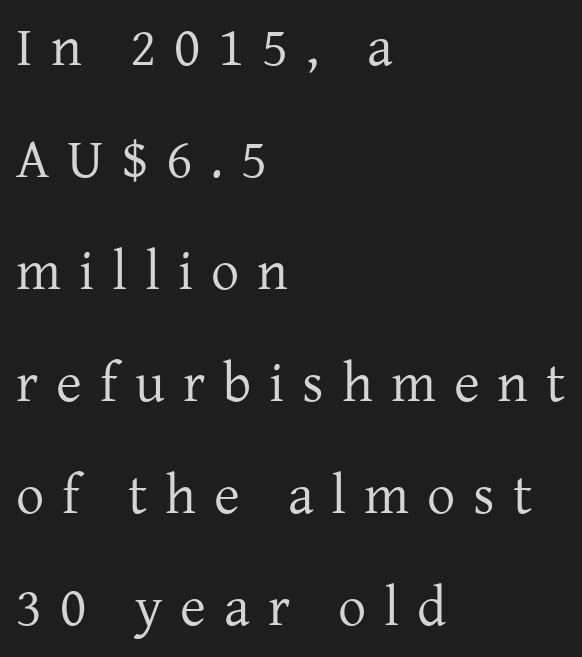
Q: Is the text bold? A: No.
Q: Is the text italic (slanted)? A: No, it is upright.
Q: Is the typeface a serif or a sans-serif typeface? A: Serif.
Q: Is the text underlined? A: No.
Q: How is the paragraph aligned? A: Left-aligned.
Q: Is the spacing between letters normal or unusually wide? A: Unusually wide.
Q: Is the spacing between lines tight, normal or loose? A: Loose.
Q: Width (condensed, normal, or wide)? A: Normal.
Q: Stroke contrast? A: Low.
Q: x-height? A: Medium.
Q: Monospaced? A: No.
